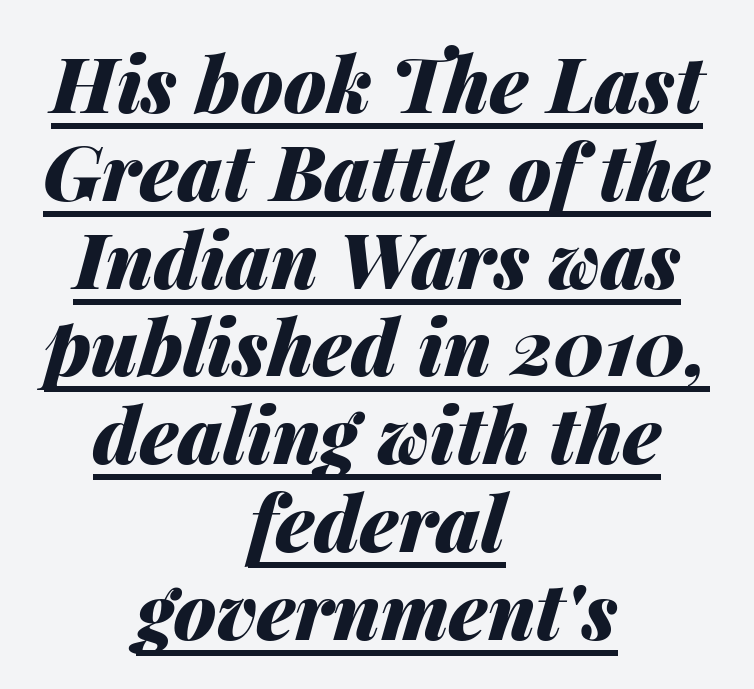
{"italic": "yes", "lean": "right", "slant_degrees": 14, "bold": "yes", "weight": "heavy", "width": "normal", "stroke_contrast": "medium", "x_height": "medium", "monospaced": "no", "underline": "yes", "align": "center", "line_spacing": "tight", "line_spacing_ratio": 1.14, "letter_spacing": "normal", "letter_spacing_em": 0.0, "glyph_px": 77}
